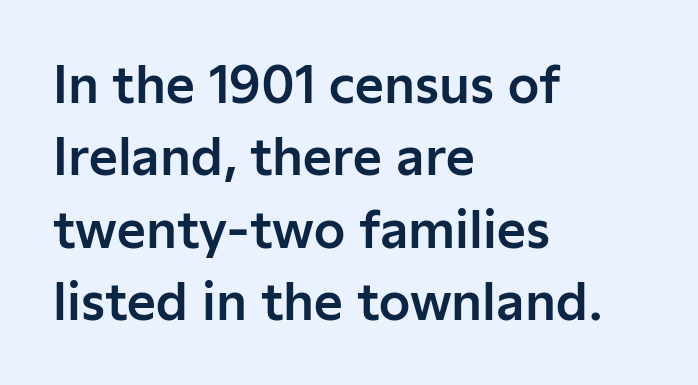
{"serif": "no", "italic": "no", "width": "normal", "stroke_contrast": "low", "x_height": "medium", "monospaced": "no", "underline": "no", "align": "left", "line_spacing": "normal", "line_spacing_ratio": 1.45, "letter_spacing": "normal", "letter_spacing_em": 0.0, "glyph_px": 50}
